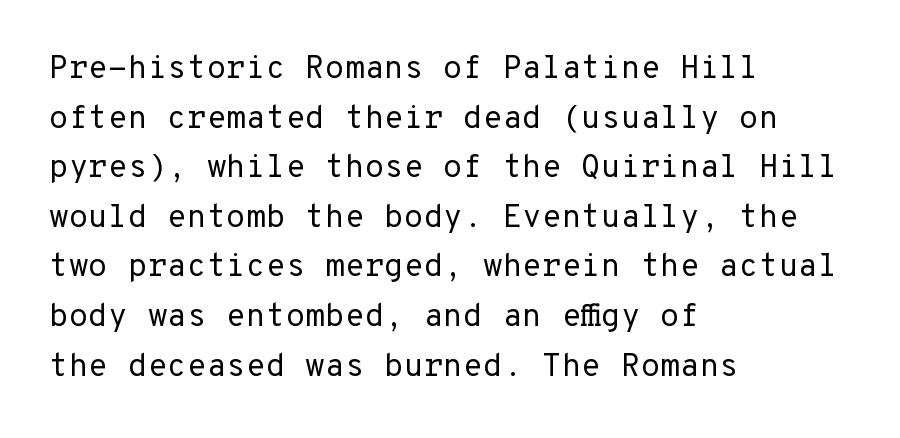
The letters sit at their default tracking, neither squeezed nor spread. The line-height multiplier appears to be the usual default. Stroke terminals: plain, sans-serif. The typeface has the unassuming heft of standard copy or less. The passage shown is typed in a monospace face where columns stay perfectly aligned.
